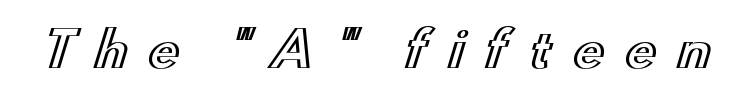
You could not count columns in this text — the font is proportionally spaced. Letter spacing: wide. Words float on clear page, feet unadorned.
